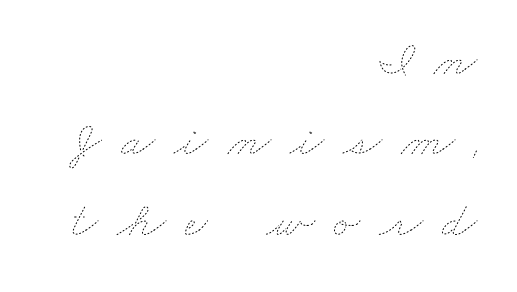
{"bold": "no", "weight": "thin", "width": "wide", "stroke_contrast": "low", "x_height": "small", "monospaced": "no", "underline": "no", "align": "right", "line_spacing": "normal", "line_spacing_ratio": 1.61, "letter_spacing": "wide", "letter_spacing_em": 0.38, "glyph_px": 50}
